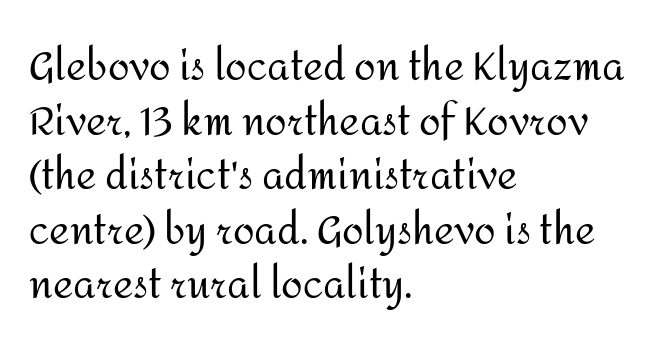
{"serif": "no", "italic": "no", "bold": "no", "weight": "regular", "width": "normal", "stroke_contrast": "medium", "x_height": "medium", "monospaced": "no", "underline": "no", "align": "left", "line_spacing": "normal", "line_spacing_ratio": 1.4, "letter_spacing": "normal", "letter_spacing_em": 0.0, "glyph_px": 39}
